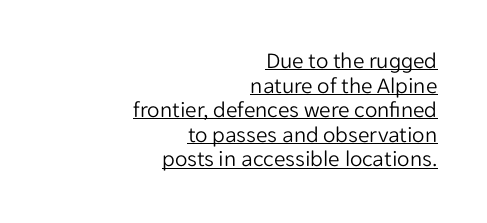
Q: Is the text bold? A: No.
Q: Is the text italic (slanted)? A: No, it is upright.
Q: Is the text underlined? A: Yes.
Q: How is the paragraph aligned? A: Right-aligned.
Q: Is the spacing between letters normal or unusually wide? A: Normal.
Q: Is the spacing between lines tight, normal or loose? A: Tight.
